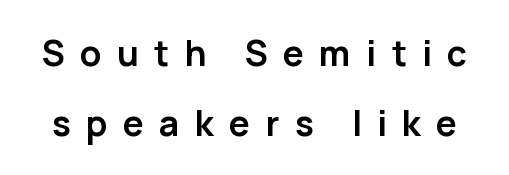
This is roman type, the default non-slanted kind. The passage shown is typed in a proportional face where columns would drift. Regarding leading, the lines here are spaced well apart. Descenders hang freely into open space.
